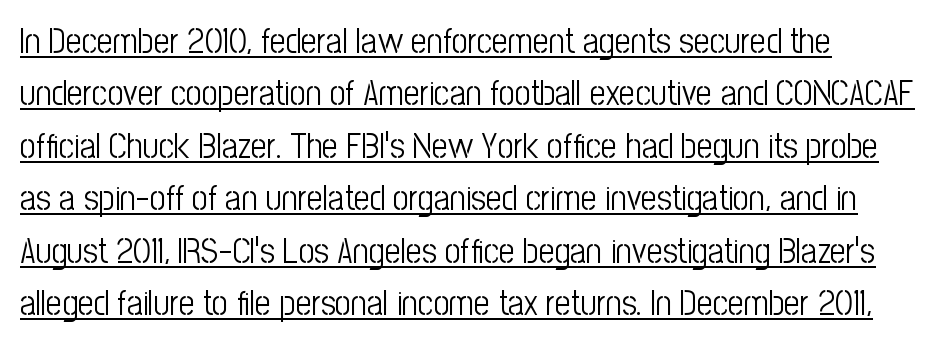
Q: Is the text bold? A: No.
Q: Is the text italic (slanted)? A: No, it is upright.
Q: Is the typeface a serif or a sans-serif typeface? A: Sans-serif.
Q: Is the text underlined? A: Yes.
Q: How is the paragraph aligned? A: Left-aligned.
Q: Is the spacing between letters normal or unusually wide? A: Normal.
Q: Is the spacing between lines tight, normal or loose? A: Normal.
Q: Width (condensed, normal, or wide)? A: Condensed.
Q: Stroke contrast? A: Low.
Q: x-height? A: Medium.
Q: Monospaced? A: No.
